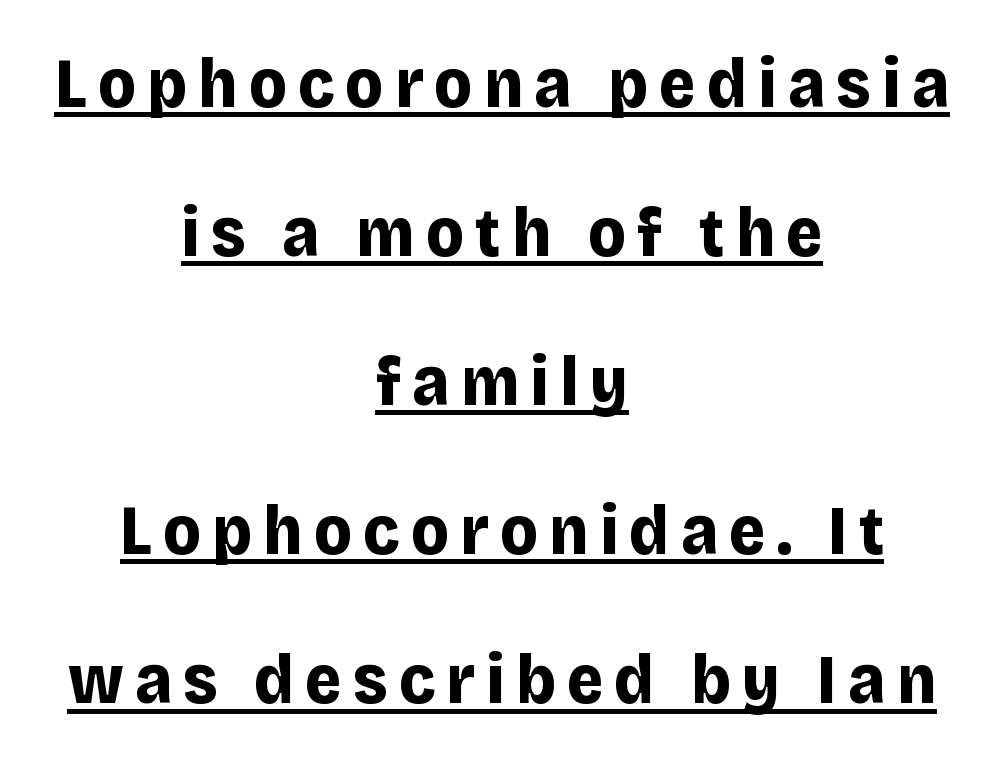
Q: Is the text bold? A: Yes.
Q: Is the text italic (slanted)? A: No, it is upright.
Q: Is the typeface a serif or a sans-serif typeface? A: Sans-serif.
Q: Is the text underlined? A: Yes.
Q: How is the paragraph aligned? A: Centered.
Q: Is the spacing between lines tight, normal or loose? A: Loose.
Q: Width (condensed, normal, or wide)? A: Normal.
Q: Stroke contrast? A: Low.
Q: x-height? A: Large.
Q: Monospaced? A: No.
